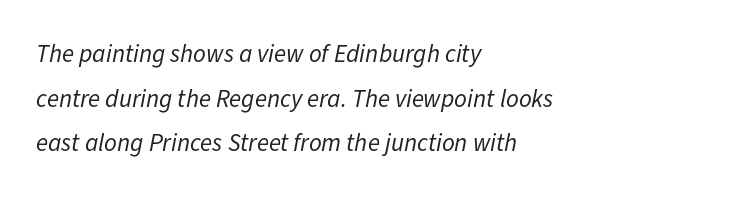
Q: Is the text bold? A: No.
Q: Is the text italic (slanted)? A: Yes, it leans right by about 11 degrees.
Q: Is the text underlined? A: No.
Q: How is the paragraph aligned? A: Left-aligned.
Q: Is the spacing between letters normal or unusually wide? A: Normal.
